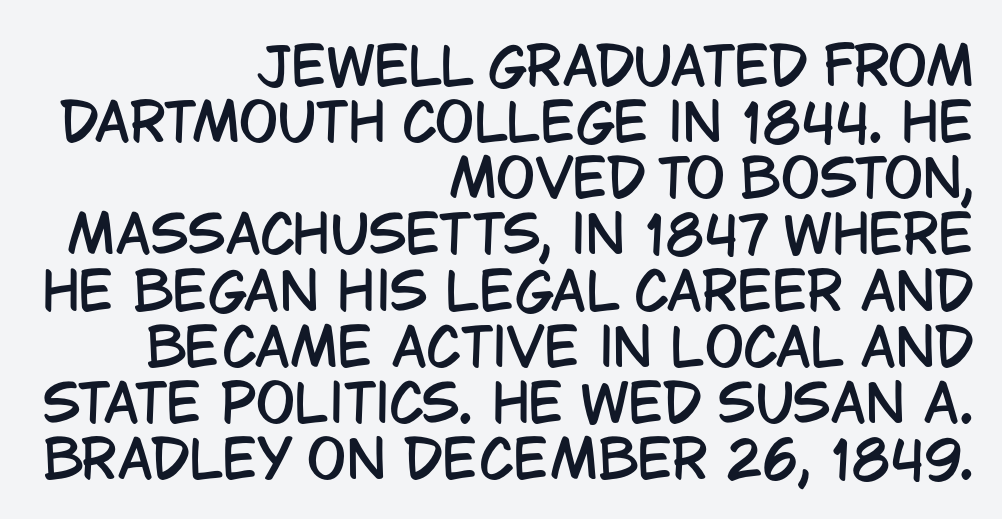
The image shows 52 px condensed sans-serif type, upright; set right-aligned, tight line spacing (1.08x), normal letter spacing, not underlined; low stroke contrast and a large x-height.
